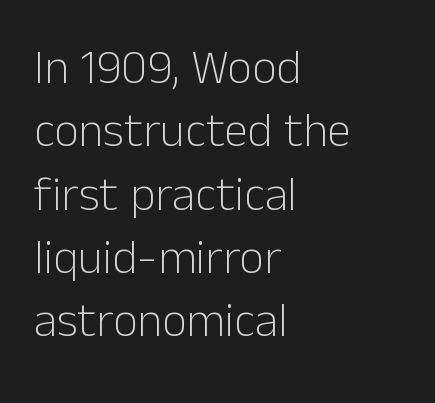
{"serif": "no", "italic": "no", "bold": "no", "weight": "light", "width": "normal", "stroke_contrast": "low", "x_height": "medium", "monospaced": "no", "underline": "no", "align": "left", "line_spacing": "normal", "line_spacing_ratio": 1.32, "letter_spacing": "normal", "letter_spacing_em": 0.0, "glyph_px": 48}
